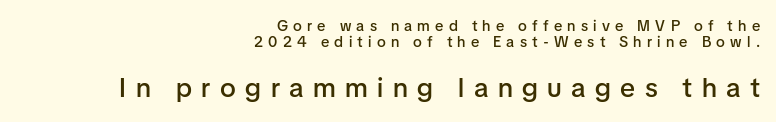
The image shows 27 px text type, upright; set right-aligned, tight line spacing (1.08x), unusually wide letter spacing (+0.35 em), not underlined; the second (bottom) block is 1.8x larger.
